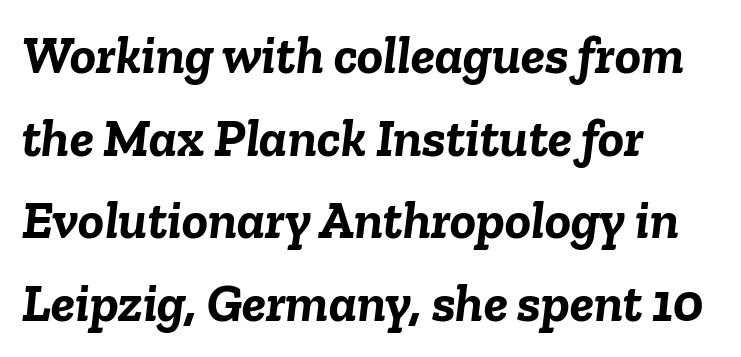
Q: Is the text bold? A: Yes.
Q: Is the text italic (slanted)? A: Yes, it leans right by about 6 degrees.
Q: Is the text underlined? A: No.
Q: How is the paragraph aligned? A: Left-aligned.
Q: Is the spacing between letters normal or unusually wide? A: Normal.
Q: Is the spacing between lines tight, normal or loose? A: Normal.
Q: Width (condensed, normal, or wide)? A: Normal.
Q: Stroke contrast? A: Low.
Q: x-height? A: Medium.
Q: Monospaced? A: No.
